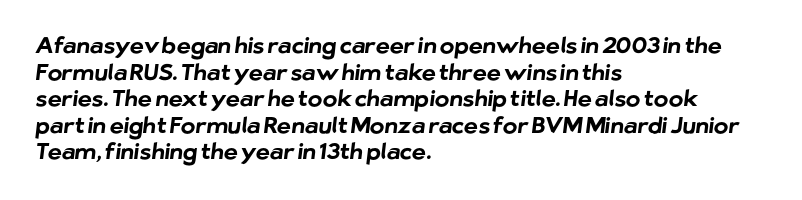
The letterforms sit shoulder to shoulder at normal distance. Bare-footed words on every line. The letters are bold, with thick, heavy strokes. Horizontal alignment here is leftward, the default for most running prose.
